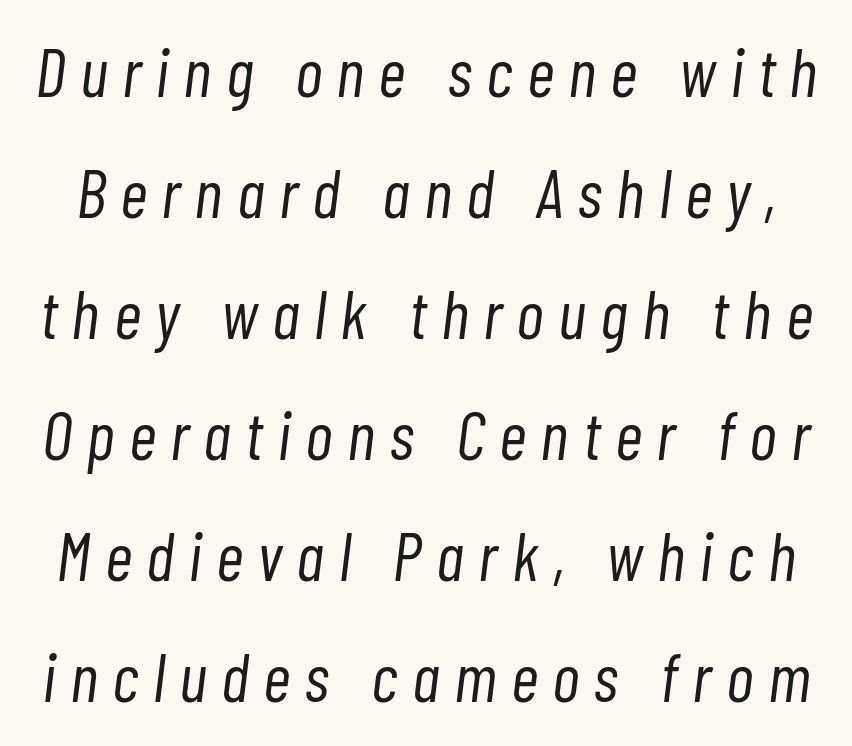
The face used here is proportionally spaced, like ordinary book or web type. Slanted lettering throughout. Has an underline been added? It has not. The font is comparable to plain body text, perhaps lighter. Is the letter spacing exaggerated? Yes — the characters are pushed far apart.
